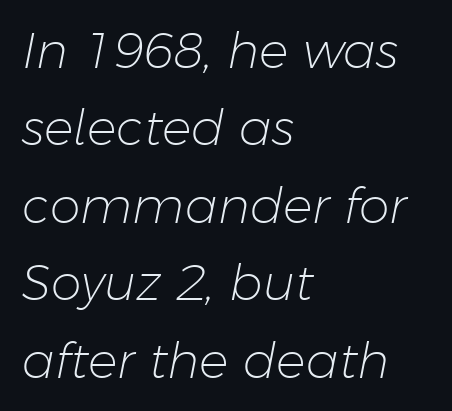
The image shows 49 px light type, italic (leaning right); set left-aligned, normal line spacing (1.58x), normal letter spacing, not underlined; low stroke contrast and a medium x-height.
